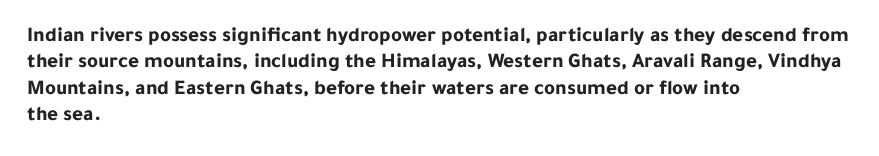
What weight is shown? A full bold with thick strokes. The lettering holds an erect, upright posture throughout. Plain, unruled lines of type. The rendering keeps characters at their native spacing. Leading: standard.
